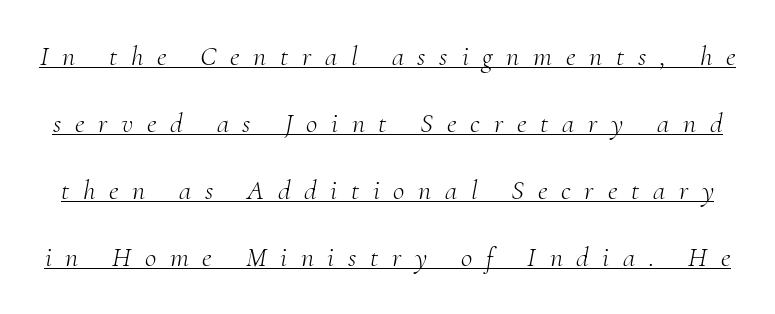
The image shows 28 px light serif type, italic (leaning right); set loose line spacing (2.39x), unusually wide letter spacing (+0.49 em), underlined; medium stroke contrast and a small x-height.
